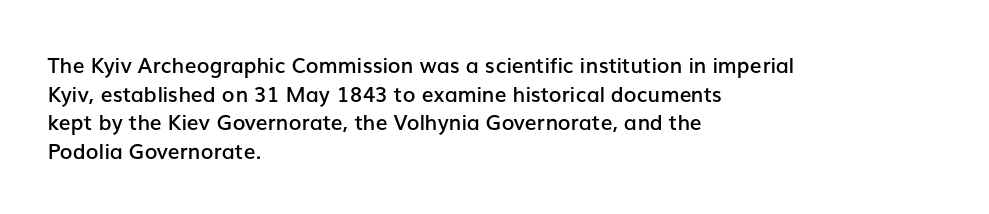
This sample uses an upright cut, with every glyph sitting square on the baseline. Moderately thickened strokes mark this as semibold type. Short note: letters normally spaced. A typesetter would call this leading conventional body-copy spacing. Just letters on the line, the space beneath them empty. Casual observation: everything's shoved over to the left.
